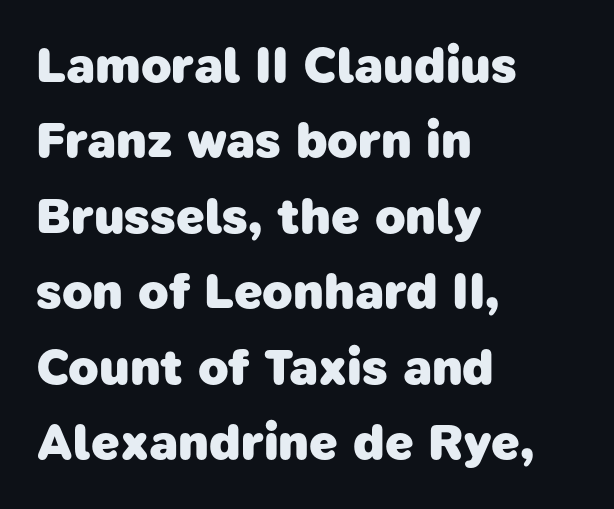
{"serif": "no", "bold": "yes", "weight": "heavy", "width": "normal", "stroke_contrast": "low", "x_height": "medium", "monospaced": "no", "underline": "no", "align": "left", "line_spacing": "normal", "line_spacing_ratio": 1.51, "letter_spacing": "normal", "letter_spacing_em": 0.0, "glyph_px": 50}
